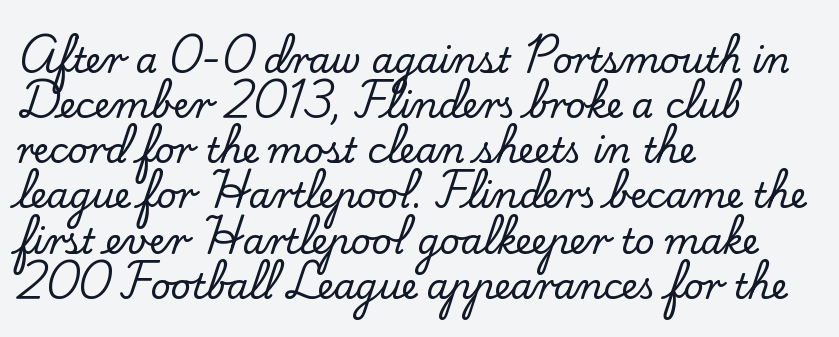
{"serif": "yes", "width": "normal", "stroke_contrast": "low", "x_height": "small", "monospaced": "no", "underline": "no", "align": "left", "line_spacing": "normal", "line_spacing_ratio": 1.29, "letter_spacing": "normal", "letter_spacing_em": 0.0, "glyph_px": 35}
